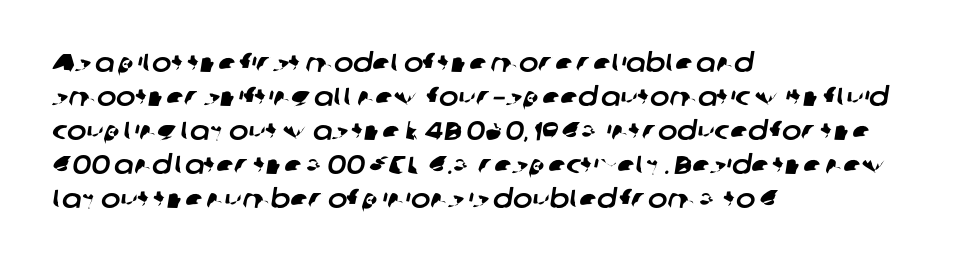
How would I describe the line gaps? Plain and ordinary. These lines are set flush left with a ragged right edge. The space beneath each line is pristine and unruled. Spacing between characters is what you'd get straight out of the box.
